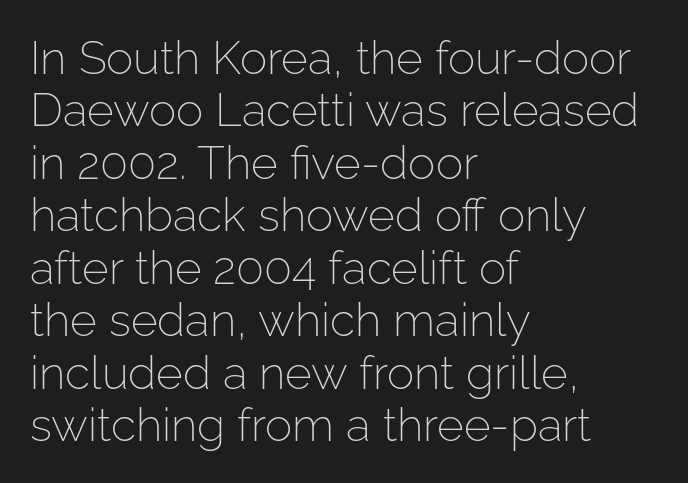
The words here are not underlined. The gaps between neighbouring characters are ordinary and unremarkable. Italic? Not at all — the glyphs are vertical. Nope, no serifs anywhere on these letters. Caption: multi-line text, flush left, ragged right.
